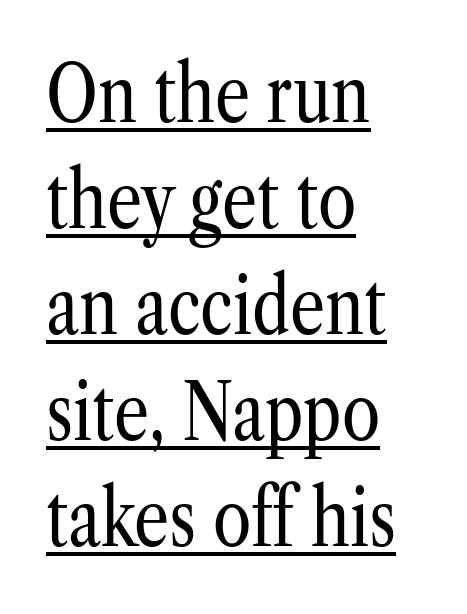
{"serif": "yes", "italic": "no", "bold": "no", "weight": "regular", "width": "condensed", "stroke_contrast": "low", "x_height": "medium", "monospaced": "no", "underline": "yes", "align": "left", "line_spacing": "normal", "line_spacing_ratio": 1.36, "letter_spacing": "normal", "letter_spacing_em": 0.0, "glyph_px": 78}
